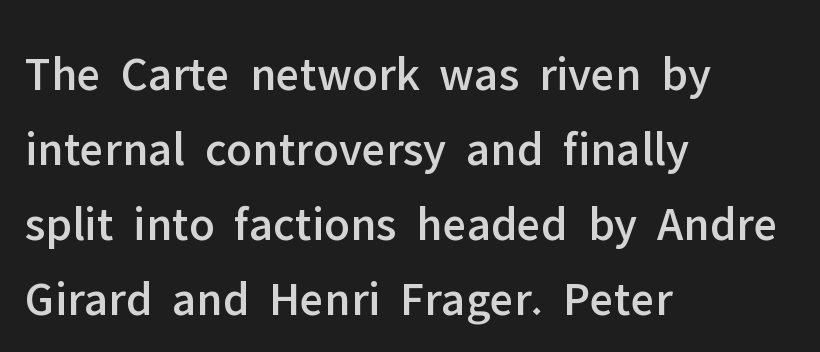
Think of a printed novel: that variable character pitch is what you see here. The rows are spaced the way most documents space them. No extra tracking has been applied to these lines. This rendering features lettering with no underline. You can tell it's not italic because the verticals are truly vertical.
